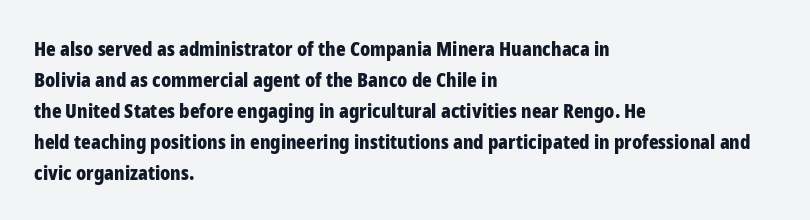
The image shows 20 px bold type, upright; set left-aligned, normal line spacing (1.55x), normal letter spacing, not underlined.
